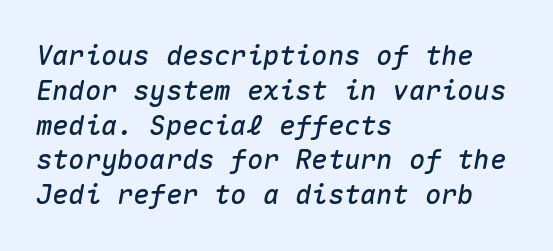
{"italic": "yes", "lean": "right", "slant_degrees": 10, "underline": "no", "align": "left", "line_spacing": "normal", "line_spacing_ratio": 1.29, "letter_spacing": "normal", "letter_spacing_em": 0.0, "glyph_px": 27}
